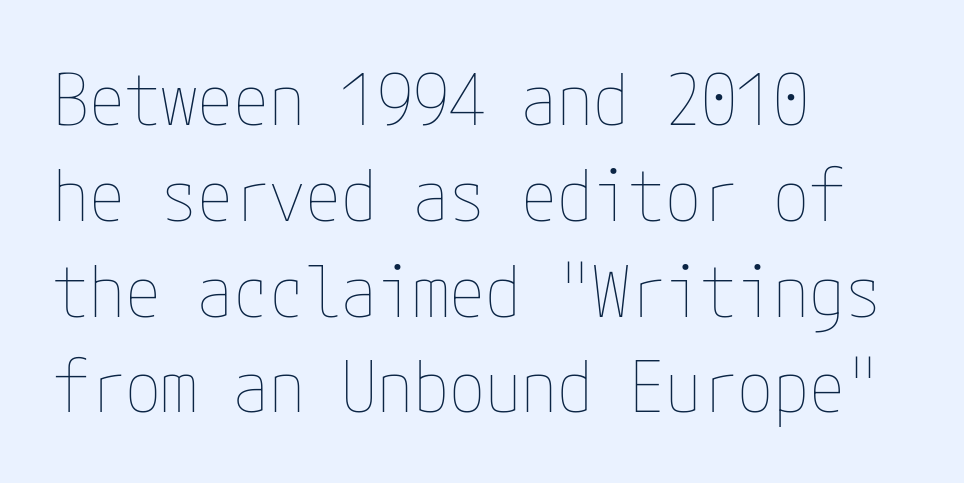
Interline gaps are of average width in this sample. Caption: multi-line text, flush left, ragged right. This sample uses plain, unmodified letter spacing. The lettering holds an erect, upright posture throughout. This rendering features lettering with no underline.
